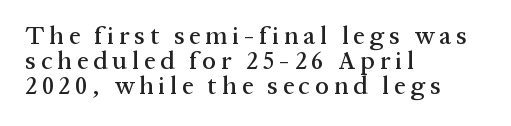
The image shows 25 px text type, upright; set left-aligned, tight line spacing (1.0x), unusually wide letter spacing (+0.2 em), not underlined.
